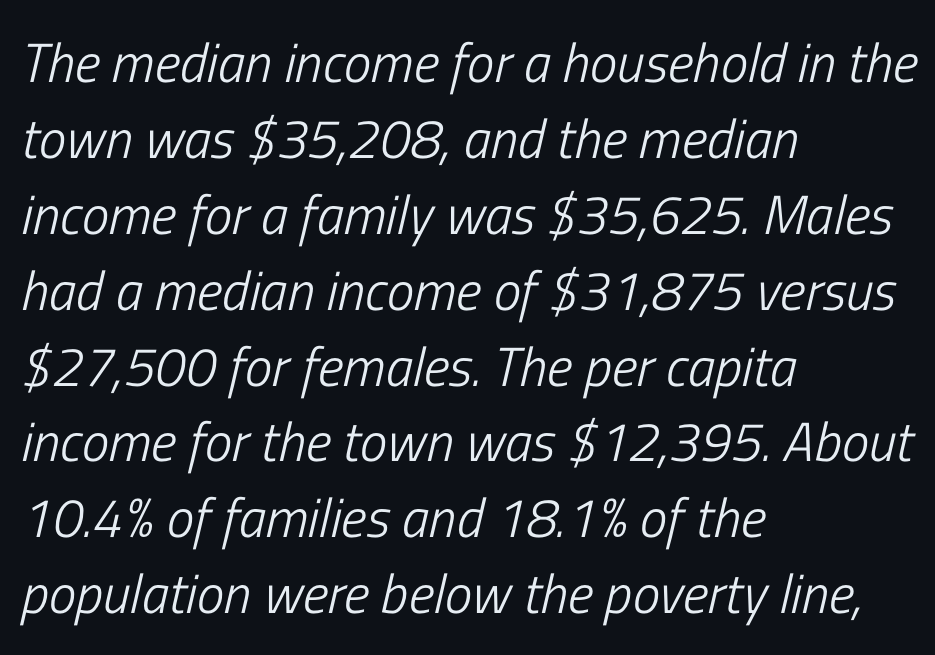
{"italic": "yes", "lean": "right", "slant_degrees": 13, "bold": "no", "weight": "light", "width": "condensed", "stroke_contrast": "low", "x_height": "medium", "monospaced": "no", "underline": "no", "align": "left", "line_spacing": "normal", "line_spacing_ratio": 1.38, "letter_spacing": "normal", "letter_spacing_em": 0.0, "glyph_px": 55}
